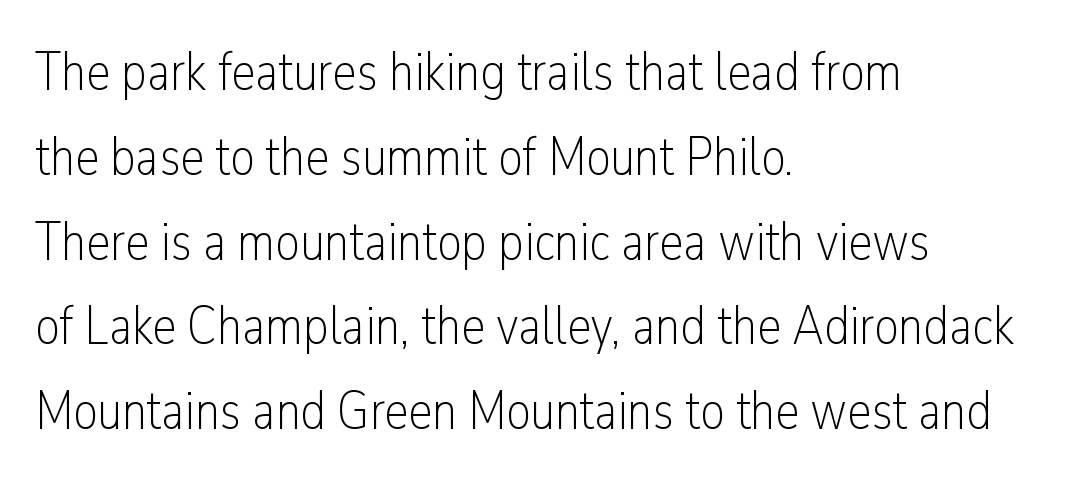
Q: Is the text bold? A: No.
Q: Is the text italic (slanted)? A: No, it is upright.
Q: Is the typeface a serif or a sans-serif typeface? A: Sans-serif.
Q: Is the text underlined? A: No.
Q: How is the paragraph aligned? A: Left-aligned.
Q: Is the spacing between letters normal or unusually wide? A: Normal.
Q: Is the spacing between lines tight, normal or loose? A: Normal.
Q: Width (condensed, normal, or wide)? A: Condensed.
Q: Stroke contrast? A: Low.
Q: x-height? A: Medium.
Q: Monospaced? A: No.
